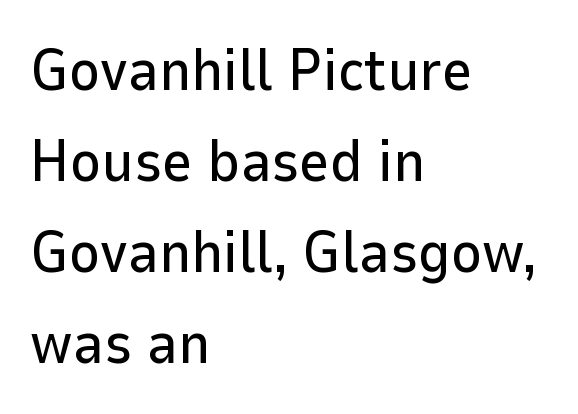
{"serif": "no", "italic": "no", "width": "normal", "stroke_contrast": "low", "x_height": "medium", "monospaced": "no", "underline": "no", "align": "left", "line_spacing": "normal", "line_spacing_ratio": 1.54, "letter_spacing": "normal", "letter_spacing_em": 0.0, "glyph_px": 59}
